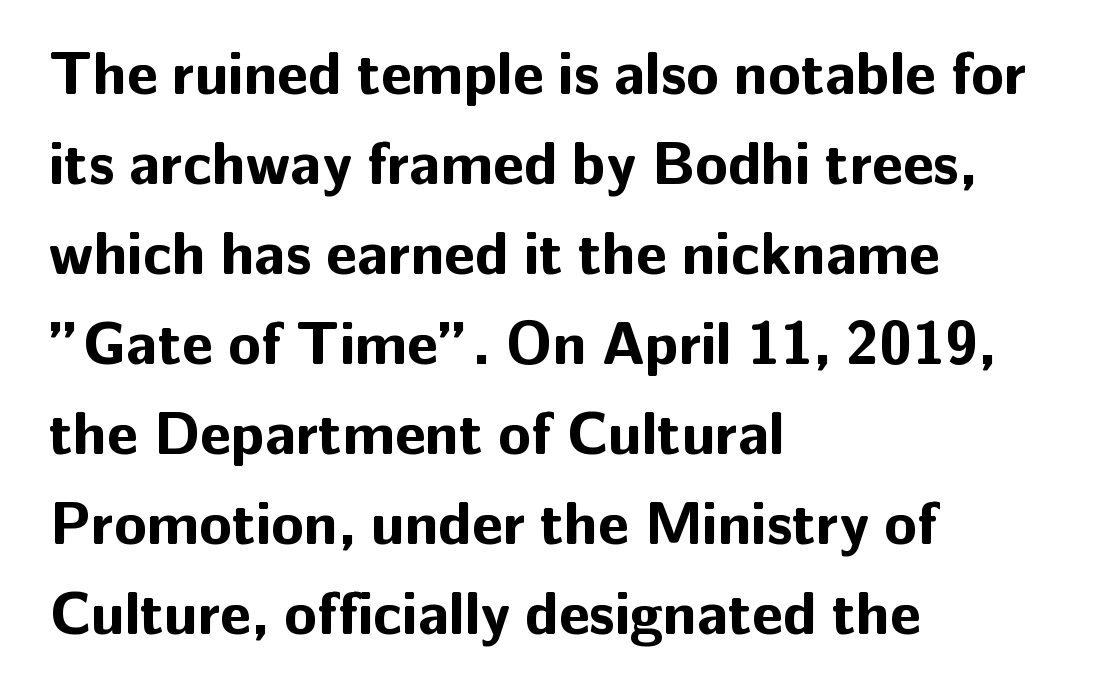
The baseline area is clear. Does the weight exceed regular? Yes, all the way to bold. No extra tracking has been applied to these lines. Is this a fixed-width face? No — the glyphs have proportional, varying widths.
